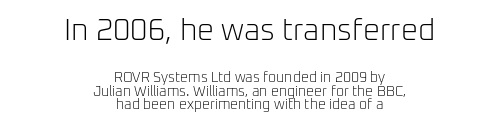
{"serif": "no", "italic": "no", "bold": "no", "weight": "light", "width": "normal", "stroke_contrast": "low", "x_height": "medium", "monospaced": "no", "underline": "no", "align": "center", "line_spacing": "tight", "line_spacing_ratio": 0.99, "letter_spacing": "normal", "letter_spacing_em": 0.0, "larger_block": "first", "size_ratio": 2.14, "glyph_px": 30}
